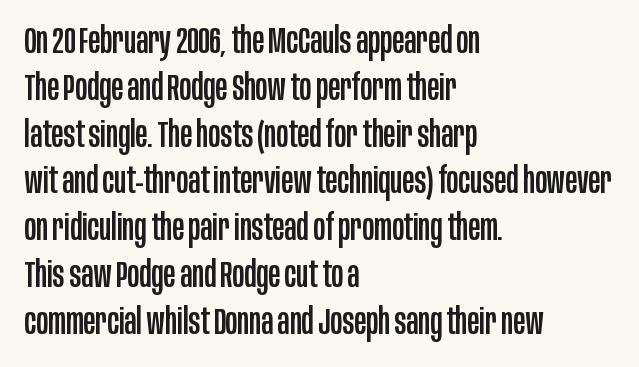
The image shows 36 px condensed sans-serif type, upright; set left-aligned, normal line spacing (1.3x), normal letter spacing, not underlined; low stroke contrast and a large x-height.
